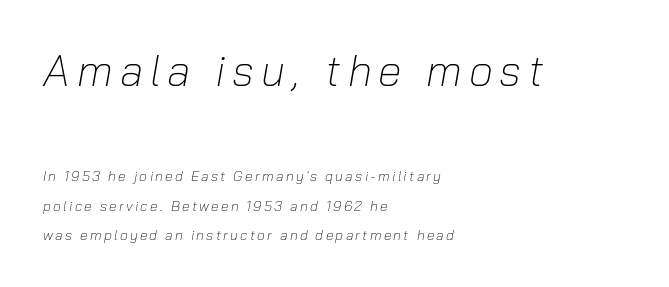
Proportional: the letters do not fall into vertical columns. Check the space under the baseline: it is left empty. Style check: oblique. Teacher's note: observe the even left margin — that is flush-left alignment. The line-height multiplier appears high, well above default. The font is comparable to plain body text, perhaps lighter.
